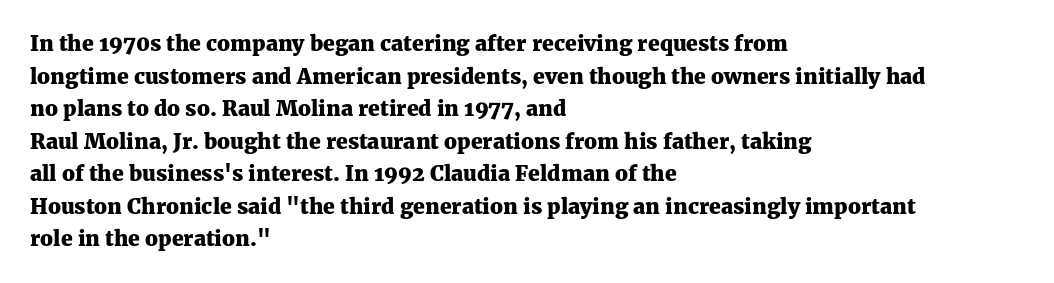
The rendering anchors every line to the left-hand side. In terms of posture, this sample is upright. This sample uses plain, unmodified letter spacing. The gap between lines stays unmarked.
